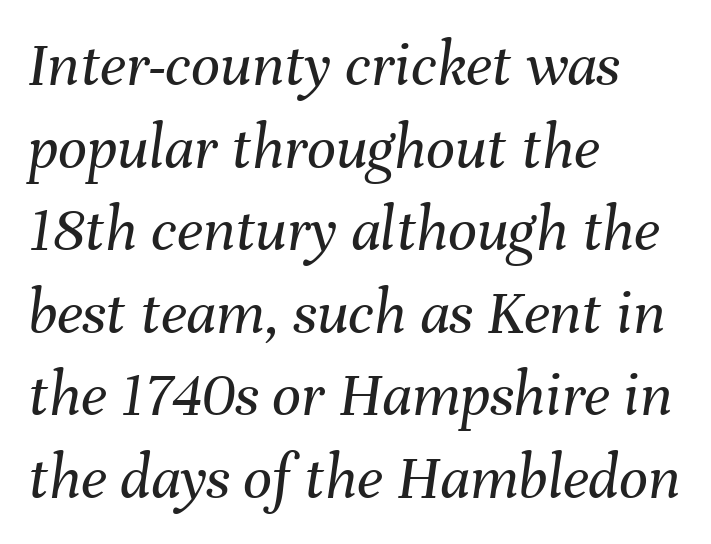
{"italic": "yes", "lean": "right", "slant_degrees": 8, "bold": "no", "weight": "regular", "width": "normal", "stroke_contrast": "medium", "x_height": "medium", "monospaced": "no", "underline": "no", "align": "left", "line_spacing": "normal", "line_spacing_ratio": 1.29, "letter_spacing": "normal", "letter_spacing_em": 0.0, "glyph_px": 64}
